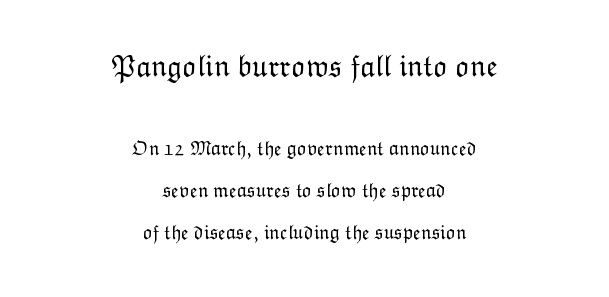
Spacing between characters is what you'd get straight out of the box. Check under the words: just untouched page. Interline gaps are noticeably wide in this sample. Think of a printed novel: that variable character pitch is what you see here. It's the straight-up-and-down kind of type.
